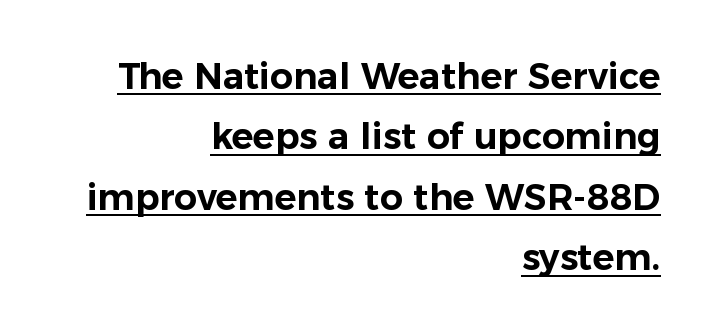
{"serif": "no", "italic": "no", "width": "normal", "stroke_contrast": "low", "x_height": "medium", "monospaced": "no", "underline": "yes", "align": "right", "line_spacing": "normal", "line_spacing_ratio": 1.68, "letter_spacing": "normal", "letter_spacing_em": 0.0, "glyph_px": 36}
